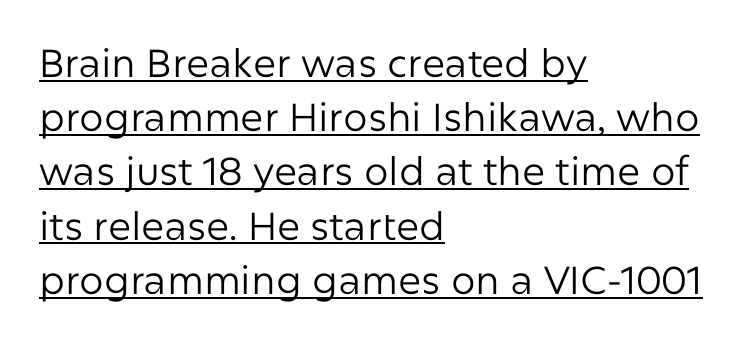
Varying glyph widths throughout — classic text-font behaviour. The tracking reads as untouched default to a designer's eye. If you drew a ruler down the left edge, every line would touch it. Are there feet on the stems? There aren't — it's a sans. Baseline-to-baseline distance is the conventional proportion of letter height.
